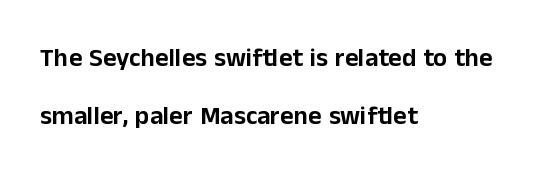
{"italic": "no", "underline": "no", "align": "left", "line_spacing": "loose", "line_spacing_ratio": 2.25, "letter_spacing": "normal", "letter_spacing_em": 0.0, "glyph_px": 26}
